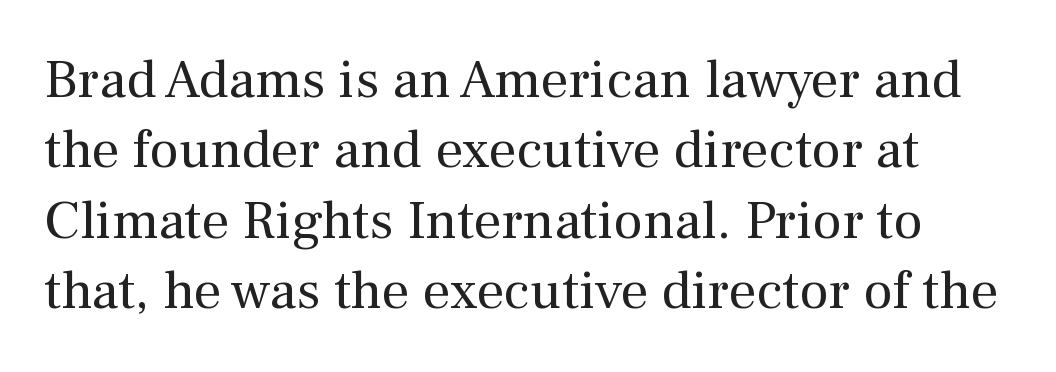
{"serif": "yes", "italic": "no", "bold": "no", "weight": "regular", "width": "normal", "stroke_contrast": "medium", "x_height": "medium", "monospaced": "no", "underline": "no", "line_spacing": "normal", "line_spacing_ratio": 1.28, "letter_spacing": "normal", "letter_spacing_em": 0.0, "glyph_px": 55}
